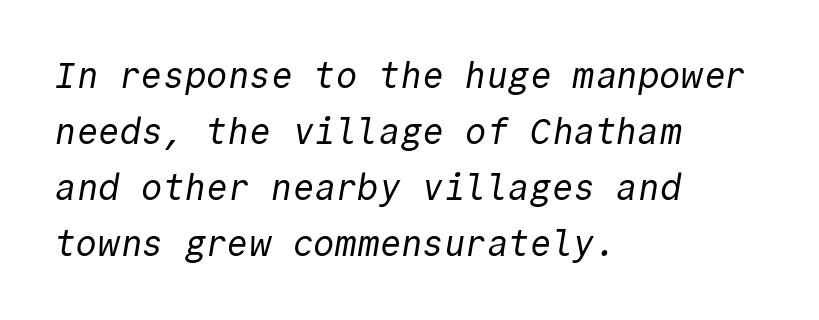
The image shows 36 px regular-weight sans-serif type, monospaced; set left-aligned, normal line spacing (1.56x), normal letter spacing, not underlined; a medium x-height.
